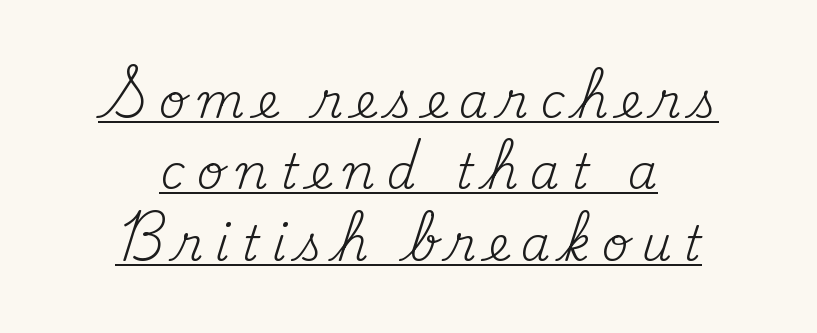
Q: Is the text bold? A: No.
Q: Is the text italic (slanted)? A: Yes.
Q: Is the typeface a serif or a sans-serif typeface? A: Serif.
Q: Is the text underlined? A: Yes.
Q: How is the paragraph aligned? A: Centered.
Q: Is the spacing between letters normal or unusually wide? A: Unusually wide.
Q: Is the spacing between lines tight, normal or loose? A: Normal.
Q: Width (condensed, normal, or wide)? A: Normal.
Q: Stroke contrast? A: Medium.
Q: x-height? A: Small.
Q: Monospaced? A: No.
